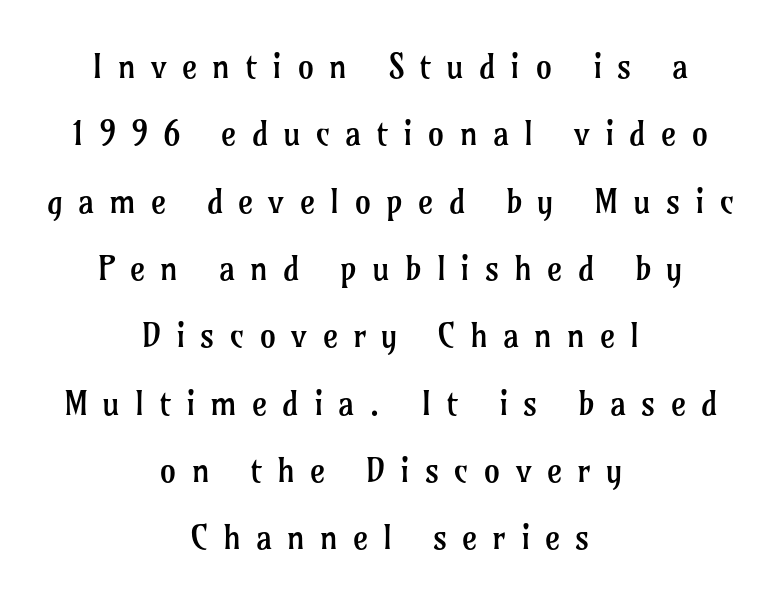
{"serif": "yes", "italic": "no", "bold": "no", "weight": "regular", "width": "normal", "stroke_contrast": "low", "x_height": "medium", "monospaced": "no", "underline": "no", "align": "center", "line_spacing": "loose", "line_spacing_ratio": 2.04, "letter_spacing": "wide", "letter_spacing_em": 0.45, "glyph_px": 33}
